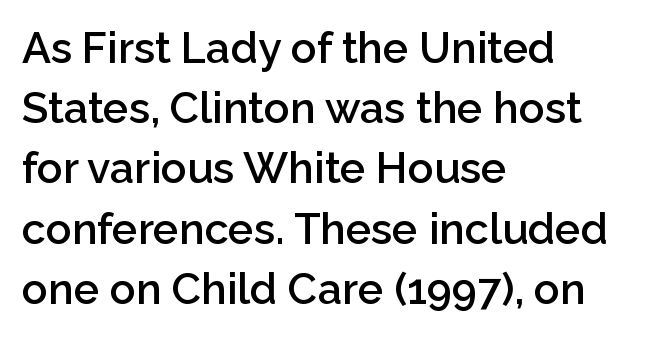
The image shows 43 px semibold sans-serif type, upright; set left-aligned, normal line spacing (1.4x), normal letter spacing, not underlined; low stroke contrast and a medium x-height.
